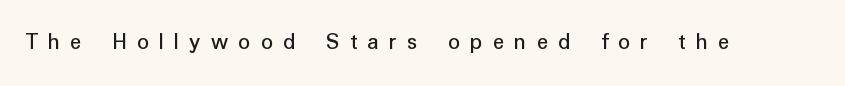
The image shows 24 px text type, upright; set unusually wide letter spacing (+0.42 em), not underlined.
